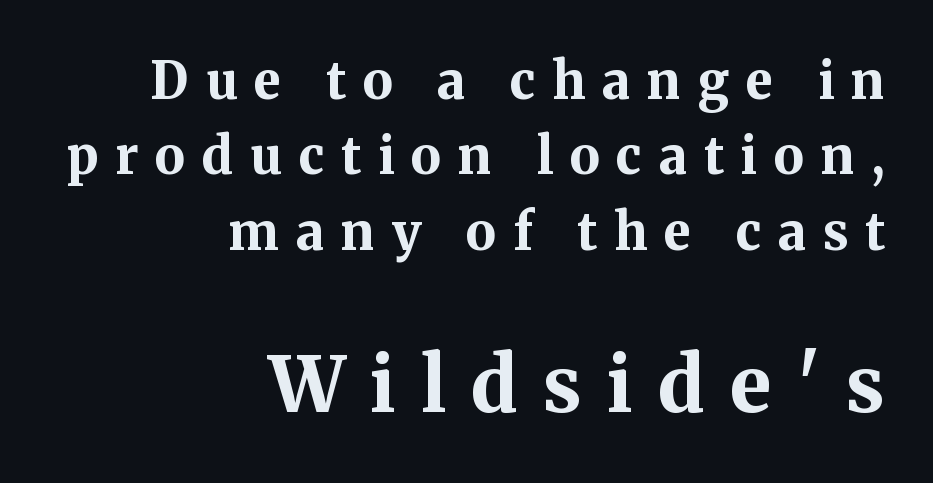
Q: Is the text bold? A: Yes.
Q: Is the text italic (slanted)? A: No, it is upright.
Q: Is the typeface a serif or a sans-serif typeface? A: Serif.
Q: Is the text underlined? A: No.
Q: How is the paragraph aligned? A: Right-aligned.
Q: Is the spacing between letters normal or unusually wide? A: Unusually wide.
Q: Is the spacing between lines tight, normal or loose? A: Normal.
Q: Which block of text is set in a larger size, the first (top) or the second (bottom)? A: The second (bottom) one.
Q: Width (condensed, normal, or wide)? A: Normal.
Q: Stroke contrast? A: Medium.
Q: x-height? A: Medium.
Q: Monospaced? A: No.
